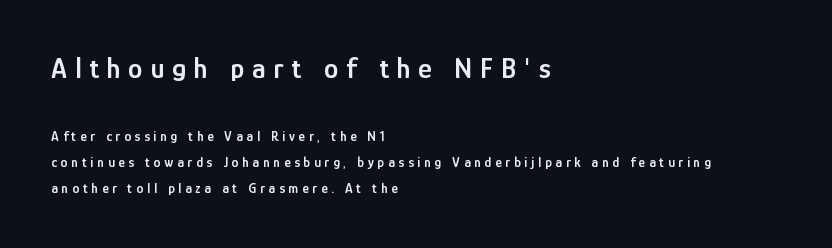
Q: Is the text bold? A: Semi-bold.
Q: Is the text italic (slanted)? A: No, it is upright.
Q: Is the typeface a serif or a sans-serif typeface? A: Sans-serif.
Q: Is the text underlined? A: No.
Q: How is the paragraph aligned? A: Left-aligned.
Q: Is the spacing between letters normal or unusually wide? A: Unusually wide.
Q: Which block of text is set in a larger size, the first (top) or the second (bottom)? A: The first (top) one.
Q: Width (condensed, normal, or wide)? A: Condensed.
Q: Stroke contrast? A: Low.
Q: x-height? A: Medium.
Q: Monospaced? A: No.
